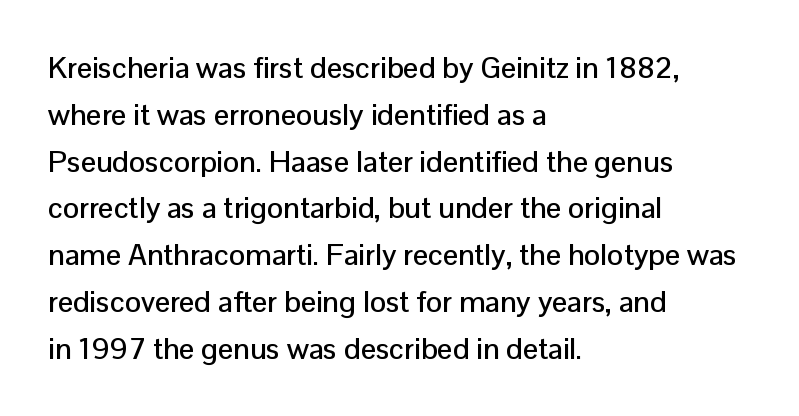
The image shows 30 px sans-serif type, upright; set left-aligned, normal line spacing (1.56x), normal letter spacing, not underlined; low stroke contrast and a medium x-height.
